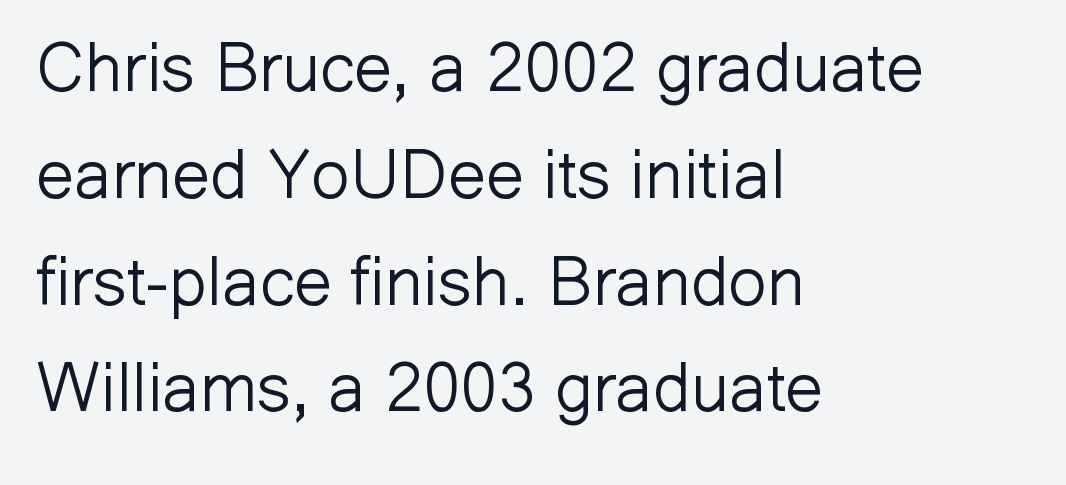
The image shows 68 px light sans-serif type, upright; set left-aligned, normal line spacing (1.57x), normal letter spacing, not underlined; low stroke contrast and a medium x-height.
